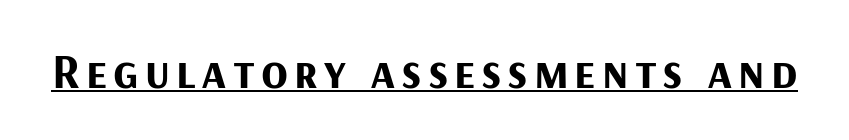
{"serif": "no", "italic": "no", "bold": "yes", "weight": "bold", "width": "normal", "stroke_contrast": "medium", "x_height": "medium", "monospaced": "no", "underline": "yes", "glyph_px": 49}
